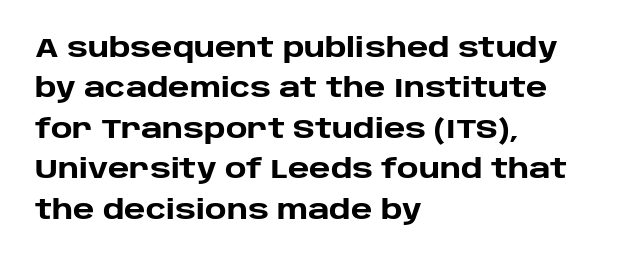
{"italic": "no", "bold": "yes", "underline": "no", "align": "left", "line_spacing": "normal", "line_spacing_ratio": 1.5, "letter_spacing": "normal", "letter_spacing_em": 0.0, "glyph_px": 27}
